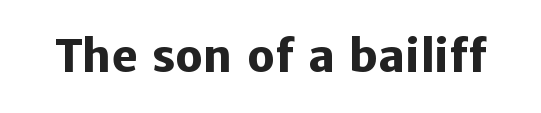
Q: Is the text bold? A: Yes.
Q: Is the text italic (slanted)? A: No, it is upright.
Q: Is the typeface a serif or a sans-serif typeface? A: Sans-serif.
Q: Is the text underlined? A: No.
Q: Is the spacing between letters normal or unusually wide? A: Normal.
Q: Width (condensed, normal, or wide)? A: Normal.
Q: Stroke contrast? A: Low.
Q: x-height? A: Medium.
Q: Monospaced? A: No.
